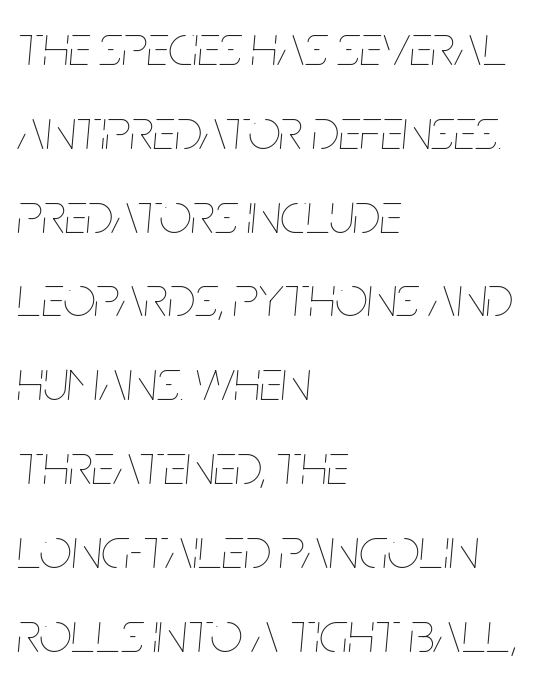
The image shows 57 px thin, condensed type, italic (leaning right); set left-aligned, normal line spacing (1.47x), normal letter spacing, not underlined; low stroke contrast and a large x-height.
